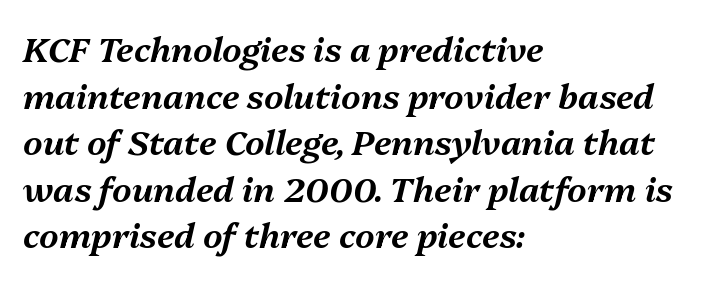
Q: Is the text italic (slanted)? A: Yes, it leans right by about 13 degrees.
Q: Is the text underlined? A: No.
Q: How is the paragraph aligned? A: Left-aligned.
Q: Is the spacing between letters normal or unusually wide? A: Normal.
Q: Is the spacing between lines tight, normal or loose? A: Normal.
Q: Width (condensed, normal, or wide)? A: Normal.
Q: Stroke contrast? A: Medium.
Q: x-height? A: Medium.
Q: Monospaced? A: No.
